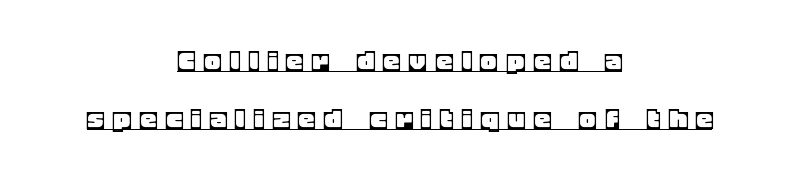
The image shows 32 px text type, upright; set centered, line spacing 1.8x, unusually wide letter spacing (+0.31 em), underlined; a large x-height.
